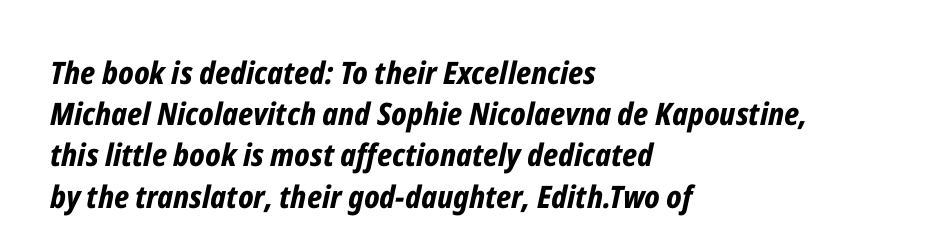
{"italic": "yes", "lean": "right", "slant_degrees": 12, "bold": "yes", "weight": "bold", "width": "condensed", "stroke_contrast": "low", "x_height": "medium", "monospaced": "no", "underline": "no", "align": "left", "line_spacing": "normal", "line_spacing_ratio": 1.33, "letter_spacing": "normal", "letter_spacing_em": 0.0, "glyph_px": 31}
